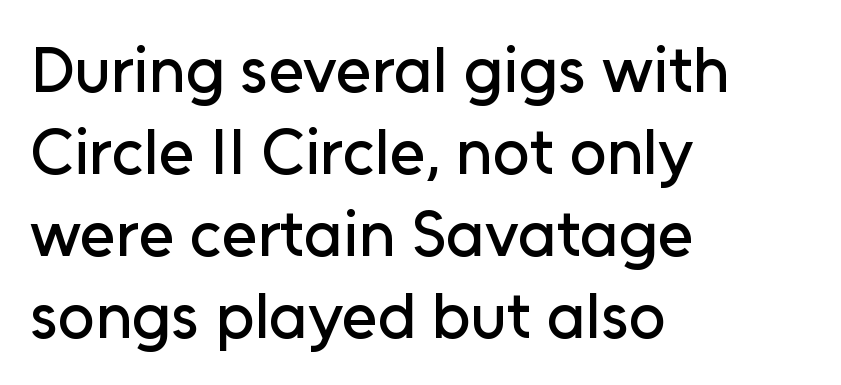
Each word holds together tightly as a unit, with standard inter-letter gaps. Has an underline been added? It has not. This is sans-serif lettering, the kind often seen on screens and signage. Posture: vertical. What's the leading like? Ordinary, nothing unusual. Notice how the passage keeps a crisp vertical edge on the left only.
